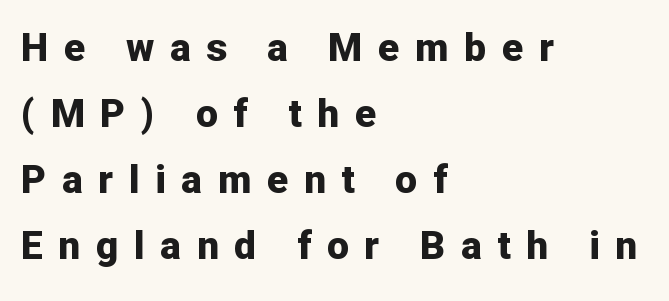
Is this a fixed-width face? No — the glyphs have proportional, varying widths. A normal amount of white space separates one row of letters from the next. Short note: letters widely spaced. Does the lettering tilt? It doesn't — this is upright. Serif or sans? Sans — the stroke terminals are bare. The face used here has the dense, thick strokes of a bold.
